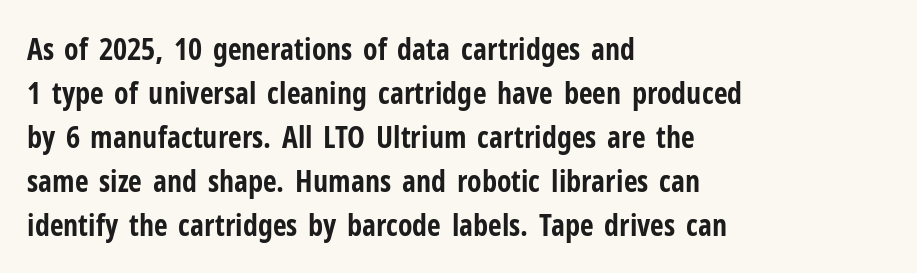
{"serif": "no", "italic": "no", "bold": "yes", "weight": "bold", "width": "condensed", "stroke_contrast": "low", "x_height": "medium", "monospaced": "no", "underline": "no", "align": "left", "line_spacing": "normal", "line_spacing_ratio": 1.47, "letter_spacing": "normal", "letter_spacing_em": 0.0, "glyph_px": 30}
